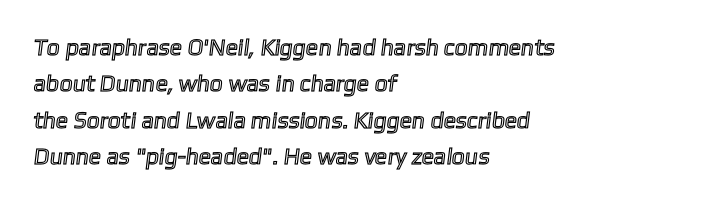
Q: Is the text underlined? A: No.
Q: How is the paragraph aligned? A: Left-aligned.
Q: Is the spacing between letters normal or unusually wide? A: Normal.
Q: Is the spacing between lines tight, normal or loose? A: Normal.
